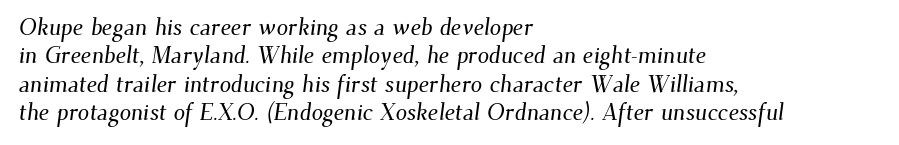
Q: Is the text underlined? A: No.
Q: How is the paragraph aligned? A: Left-aligned.
Q: Is the spacing between letters normal or unusually wide? A: Normal.
